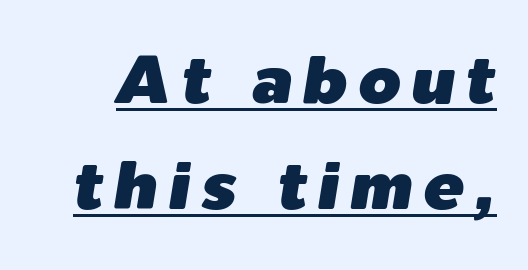
What's the leading like? Ordinary, nothing unusual. A baseline rule has been typeset under these characters. An italicized treatment has been applied to the whole sample. Proportional: the letters do not fall into vertical columns.
